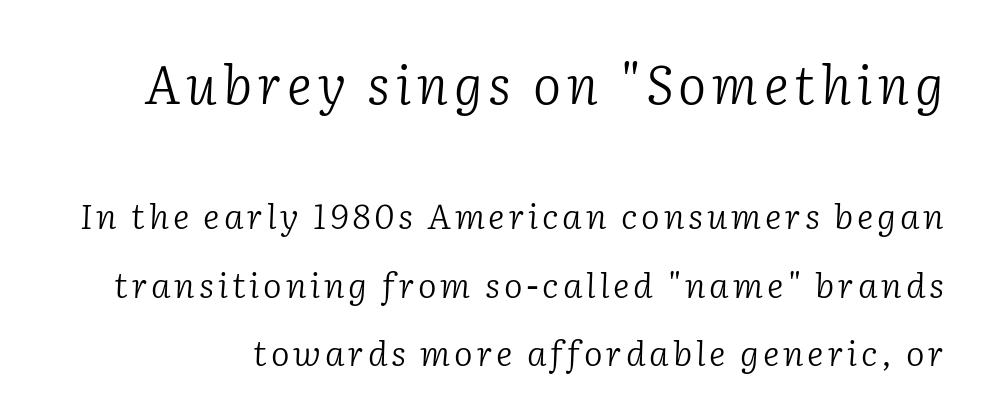
{"serif": "yes", "italic": "yes", "lean": "right", "slant_degrees": 2, "bold": "no", "weight": "light", "width": "normal", "stroke_contrast": "low", "x_height": "medium", "monospaced": "no", "underline": "no", "line_spacing": "loose", "line_spacing_ratio": 1.96, "larger_block": "first", "size_ratio": 1.51, "glyph_px": 53}
